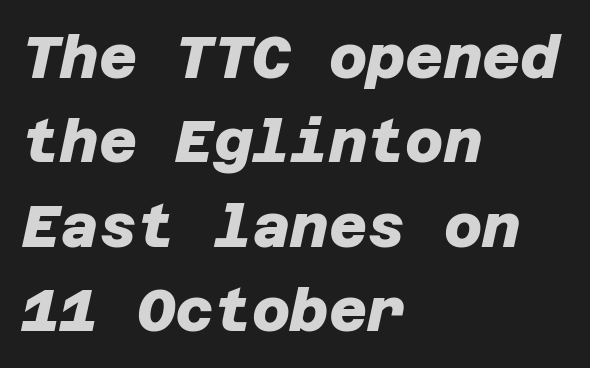
{"serif": "no", "bold": "yes", "weight": "heavy", "width": "normal", "stroke_contrast": "low", "x_height": "large", "underline": "no", "align": "left", "line_spacing": "normal", "line_spacing_ratio": 1.43, "letter_spacing": "normal", "letter_spacing_em": 0.0, "glyph_px": 59}
